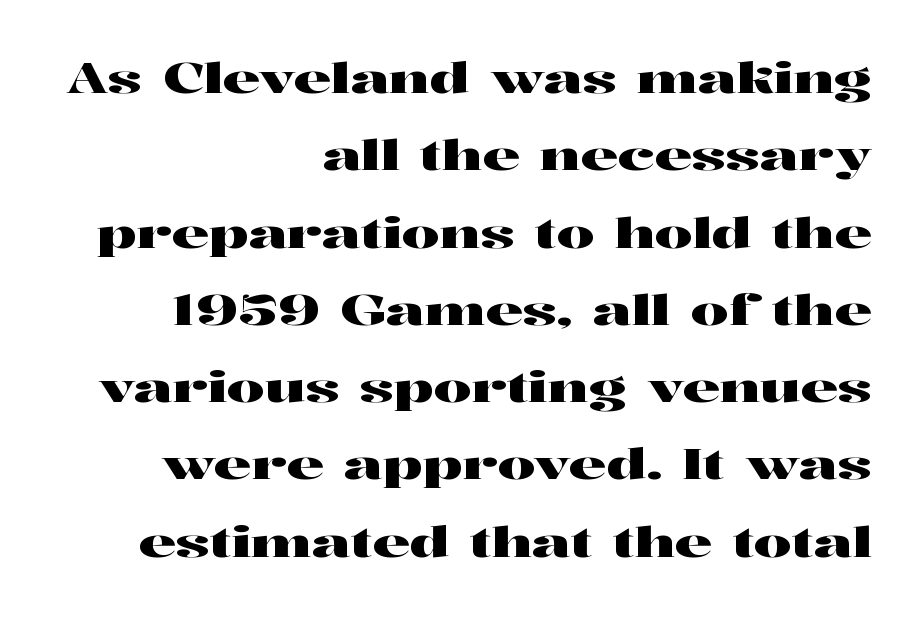
Each letter keeps its own natural width here, so spacing adapts to shape. Letter spacing: default. When letters stand straight like this, we call the style roman or upright. The specimen omits any rule beneath the text block's lines. These lines are set flush right with a ragged left edge. The rendering shows small feet on the letterforms — a serif design.
